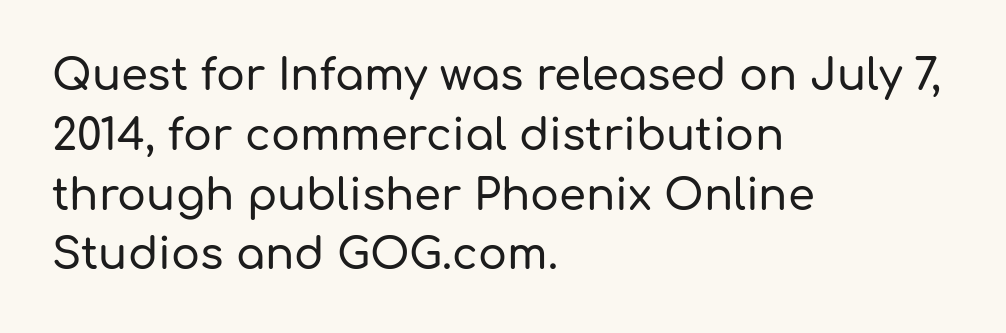
Q: Is the text italic (slanted)? A: No, it is upright.
Q: Is the typeface a serif or a sans-serif typeface? A: Sans-serif.
Q: Is the text underlined? A: No.
Q: How is the paragraph aligned? A: Left-aligned.
Q: Is the spacing between letters normal or unusually wide? A: Normal.
Q: Is the spacing between lines tight, normal or loose? A: Normal.
Q: Width (condensed, normal, or wide)? A: Normal.
Q: Stroke contrast? A: Low.
Q: x-height? A: Medium.
Q: Monospaced? A: No.
